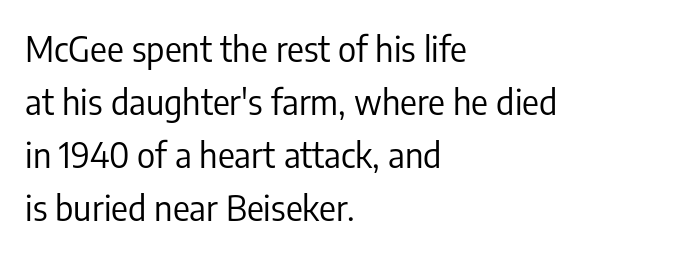
The image shows 35 px regular-weight, condensed sans-serif type, upright; set left-aligned, normal line spacing (1.51x), normal letter spacing, not underlined; low stroke contrast and a medium x-height.
